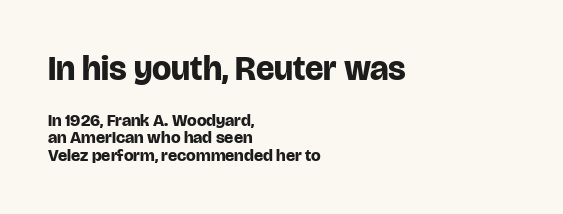
The image shows 34 px bold sans-serif type, upright; set left-aligned, tight line spacing (1.02x), normal letter spacing, not underlined; the first (top) block is 2.0x larger; low stroke contrast and a large x-height.
